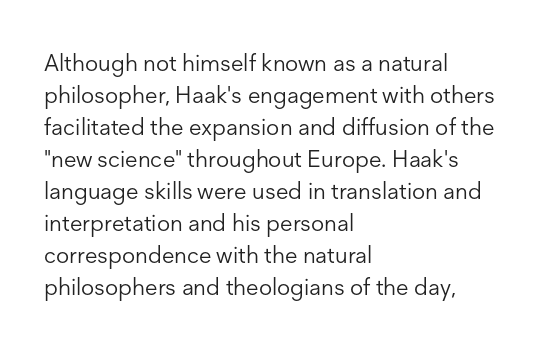
Caption: standard tracking, unaltered. Does the leading feel generous? No, just average. The lines are quadded left. Check the space under the baseline: it is left empty.
